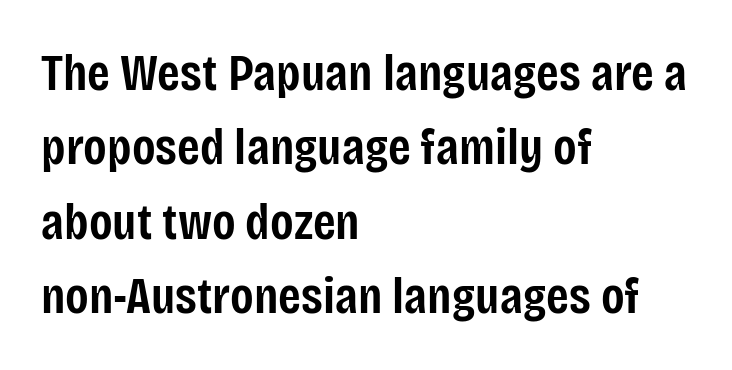
Q: Is the text bold? A: Semi-bold.
Q: Is the text italic (slanted)? A: No, it is upright.
Q: Is the typeface a serif or a sans-serif typeface? A: Sans-serif.
Q: Is the text underlined? A: No.
Q: How is the paragraph aligned? A: Left-aligned.
Q: Is the spacing between letters normal or unusually wide? A: Normal.
Q: Is the spacing between lines tight, normal or loose? A: Normal.
Q: Width (condensed, normal, or wide)? A: Condensed.
Q: Stroke contrast? A: Low.
Q: x-height? A: Large.
Q: Monospaced? A: No.
